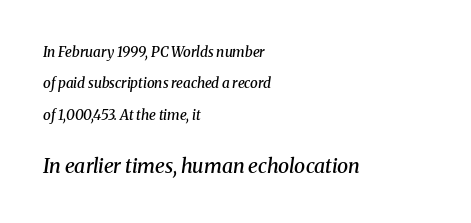
Q: Is the text bold? A: Semi-bold.
Q: Is the text italic (slanted)? A: Yes, it leans right by about 8 degrees.
Q: Is the text underlined? A: No.
Q: How is the paragraph aligned? A: Left-aligned.
Q: Is the spacing between letters normal or unusually wide? A: Normal.
Q: Is the spacing between lines tight, normal or loose? A: Loose.
Q: Which block of text is set in a larger size, the first (top) or the second (bottom)? A: The second (bottom) one.
